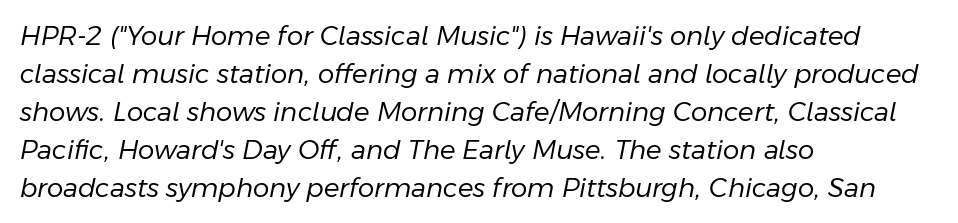
{"italic": "yes", "lean": "right", "slant_degrees": 11, "bold": "no", "underline": "no", "align": "left", "line_spacing": "normal", "line_spacing_ratio": 1.46, "letter_spacing": "normal", "letter_spacing_em": 0.0, "glyph_px": 26}
